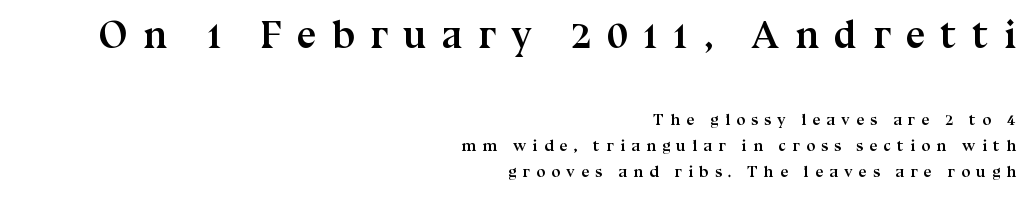
Q: Is the text bold? A: Yes.
Q: Is the text italic (slanted)? A: No, it is upright.
Q: Is the typeface a serif or a sans-serif typeface? A: Serif.
Q: Is the text underlined? A: No.
Q: How is the paragraph aligned? A: Right-aligned.
Q: Is the spacing between letters normal or unusually wide? A: Unusually wide.
Q: Is the spacing between lines tight, normal or loose? A: Normal.
Q: Which block of text is set in a larger size, the first (top) or the second (bottom)? A: The first (top) one.
Q: Width (condensed, normal, or wide)? A: Normal.
Q: Stroke contrast? A: Medium.
Q: x-height? A: Medium.
Q: Monospaced? A: No.
